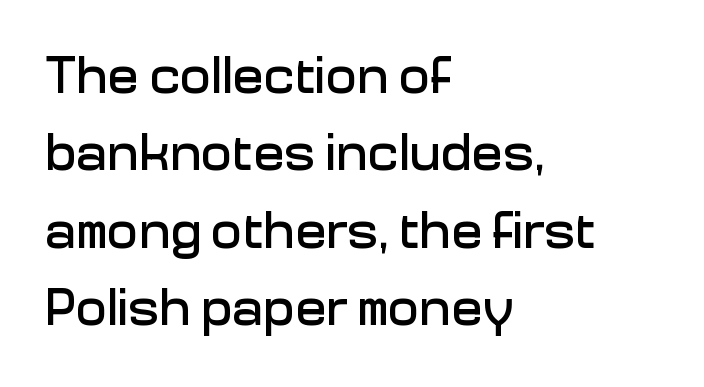
The image shows 52 px sans-serif type, upright; set left-aligned, normal line spacing (1.49x), normal letter spacing, not underlined; low stroke contrast and a medium x-height.
